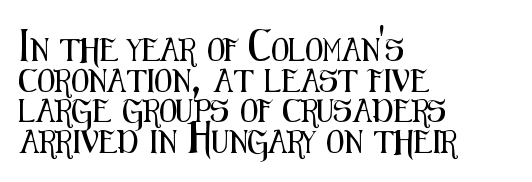
Q: Is the text italic (slanted)? A: No, it is upright.
Q: Is the text underlined? A: No.
Q: How is the paragraph aligned? A: Left-aligned.
Q: Is the spacing between letters normal or unusually wide? A: Normal.
Q: Is the spacing between lines tight, normal or loose? A: Normal.
